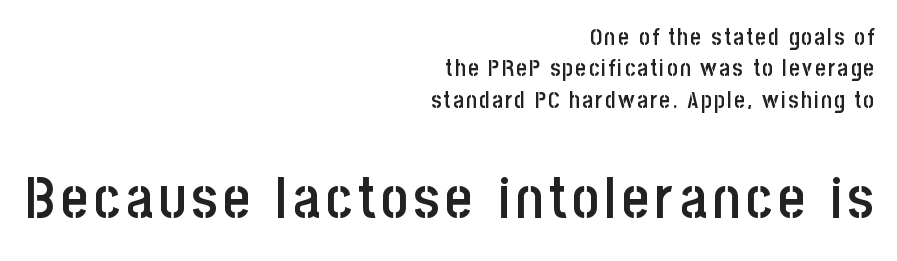
{"serif": "no", "italic": "no", "bold": "semi", "weight": "semibold", "width": "condensed", "stroke_contrast": "low", "x_height": "large", "monospaced": "no", "underline": "no", "align": "right", "line_spacing": "normal", "line_spacing_ratio": 1.36, "larger_block": "second", "size_ratio": 2.52, "glyph_px": 58}
